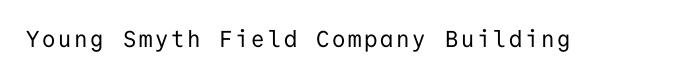
The image shows 23 px text type, upright; set not underlined.
